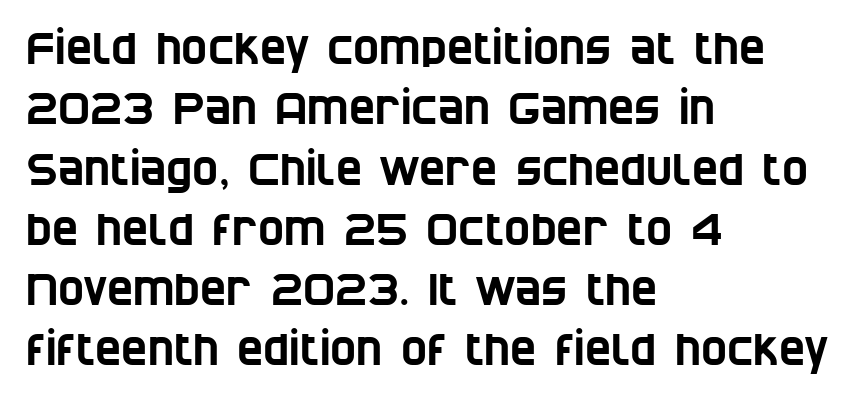
The image shows 44 px condensed sans-serif type; set left-aligned, normal line spacing (1.37x), normal letter spacing, not underlined; low stroke contrast and a large x-height.
